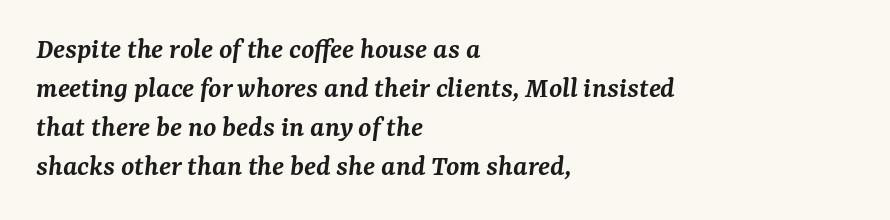
Q: Is the text bold? A: Semi-bold.
Q: Is the text italic (slanted)? A: Yes, it leans right by about 7 degrees.
Q: Is the typeface a serif or a sans-serif typeface? A: Serif.
Q: Is the text underlined? A: No.
Q: How is the paragraph aligned? A: Left-aligned.
Q: Is the spacing between letters normal or unusually wide? A: Normal.
Q: Is the spacing between lines tight, normal or loose? A: Normal.
Q: Width (condensed, normal, or wide)? A: Normal.
Q: Stroke contrast? A: Medium.
Q: x-height? A: Medium.
Q: Monospaced? A: No.
